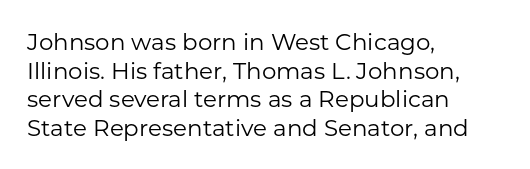
Q: Is the text bold? A: No.
Q: Is the text italic (slanted)? A: No, it is upright.
Q: Is the text underlined? A: No.
Q: How is the paragraph aligned? A: Left-aligned.
Q: Is the spacing between letters normal or unusually wide? A: Normal.
